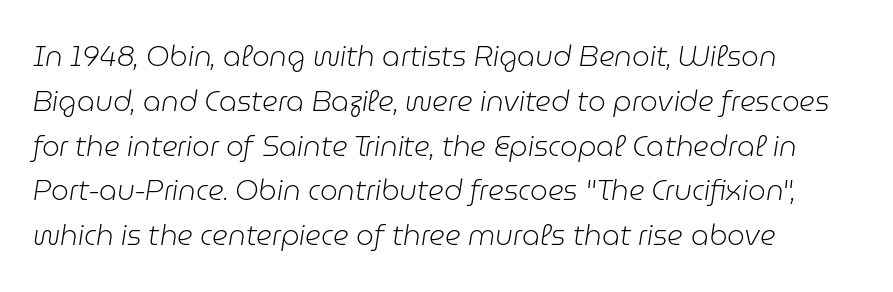
Q: Is the text bold? A: No.
Q: Is the text italic (slanted)? A: Yes, it leans right by about 9 degrees.
Q: Is the text underlined? A: No.
Q: How is the paragraph aligned? A: Left-aligned.
Q: Is the spacing between letters normal or unusually wide? A: Normal.
Q: Is the spacing between lines tight, normal or loose? A: Normal.
Q: Width (condensed, normal, or wide)? A: Normal.
Q: Stroke contrast? A: Low.
Q: x-height? A: Medium.
Q: Monospaced? A: No.
